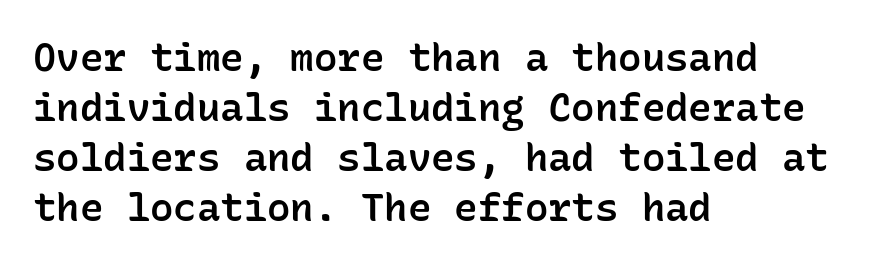
Italic? Not at all — the glyphs are vertical. Between one letter and the next there's only the usual sliver of space. You could count columns in this text — the font is strictly monospaced. These lines carry some extra weight — a demibold, not a full bold.
